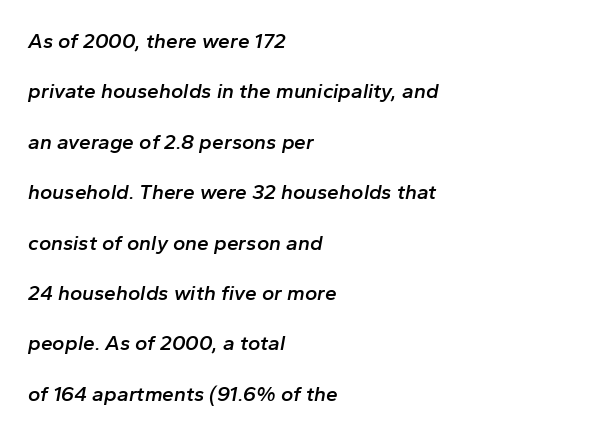
A bare baseline throughout the passage. Successive baselines arrive slowly, with a big drop between each. Rendered with sloped, italic letterforms. The rag falls on the right side of this text block.
